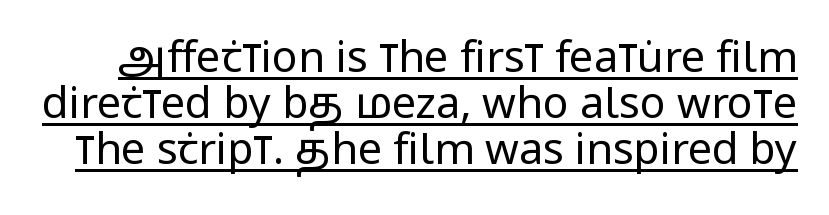
The image shows 43 px regular-weight, condensed sans-serif type, upright; set tight line spacing (1.07x), normal letter spacing, underlined; low stroke contrast and a large x-height.
